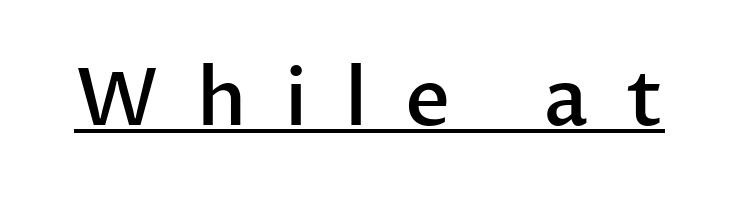
{"serif": "no", "italic": "no", "bold": "semi", "weight": "semibold", "width": "normal", "stroke_contrast": "low", "x_height": "medium", "monospaced": "no", "underline": "yes", "letter_spacing": "wide", "letter_spacing_em": 0.48, "glyph_px": 79}
